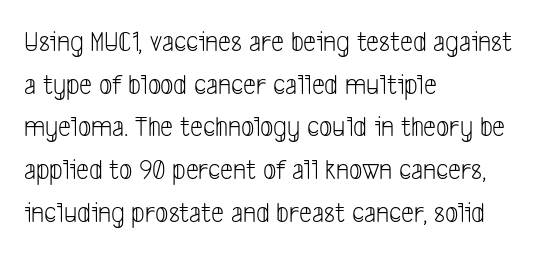
Q: Is the text bold? A: No.
Q: Is the typeface a serif or a sans-serif typeface? A: Sans-serif.
Q: Is the text underlined? A: No.
Q: How is the paragraph aligned? A: Left-aligned.
Q: Is the spacing between letters normal or unusually wide? A: Normal.
Q: Is the spacing between lines tight, normal or loose? A: Normal.
Q: Width (condensed, normal, or wide)? A: Condensed.
Q: Stroke contrast? A: Low.
Q: x-height? A: Medium.
Q: Monospaced? A: No.
